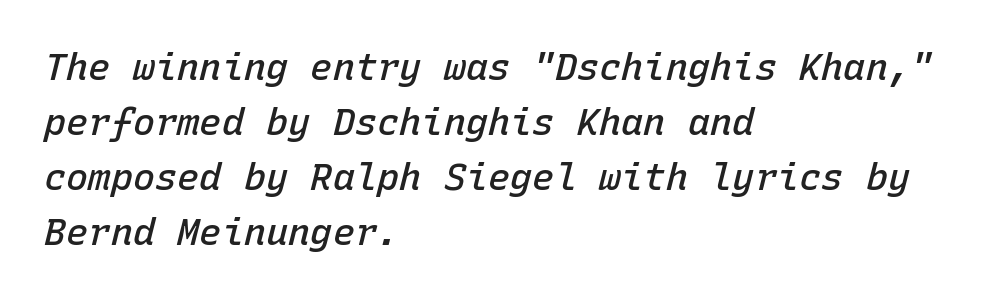
Q: Is the text bold? A: Semi-bold.
Q: Is the text italic (slanted)? A: Yes, it leans right by about 15 degrees.
Q: Is the text underlined? A: No.
Q: How is the paragraph aligned? A: Left-aligned.
Q: Is the spacing between letters normal or unusually wide? A: Normal.
Q: Is the spacing between lines tight, normal or loose? A: Normal.
Q: Width (condensed, normal, or wide)? A: Normal.
Q: Stroke contrast? A: Low.
Q: x-height? A: Medium.
Q: Monospaced? A: Yes.
